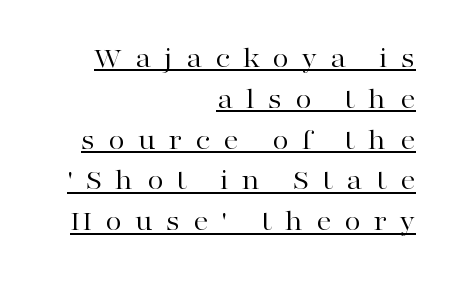
The strokes carry an ordinary text weight at most. Tall strokes in this sample are plumb rather than angled. Each word looks stretched out because of the extra space between its letters. Which margin do the lines hug? The right one — the left edge is uneven. Note the varied advance widths — an 'i' is clearly narrower than an 'm'.
